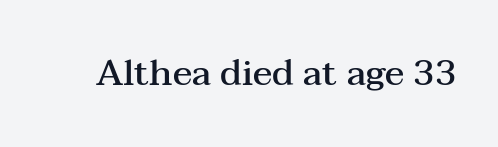
Type style note: has serifs. The space directly below the letters is spotless. Note the varied advance widths — an 'i' is clearly narrower than an 'm'. Rendered with straight, roman letterforms. Firm but not heavy-handed strokes: this text is semibold.
